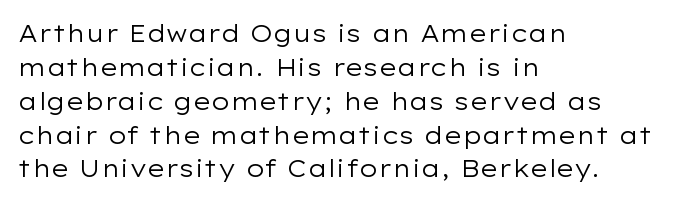
Decoration check: the copy has no underline. Teacher's note: observe the even left margin — that is flush-left alignment. Interline gaps are of average width in this sample. No chunkiness to these letters — they're not bold. These lines were composed using upright roman letters.
